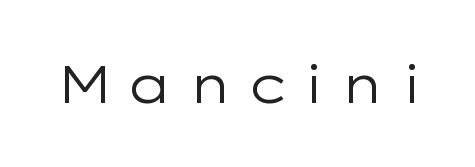
Q: Is the text bold? A: No.
Q: Is the text italic (slanted)? A: No, it is upright.
Q: Is the typeface a serif or a sans-serif typeface? A: Sans-serif.
Q: Is the text underlined? A: No.
Q: Is the spacing between letters normal or unusually wide? A: Unusually wide.
Q: Width (condensed, normal, or wide)? A: Wide.
Q: Stroke contrast? A: Low.
Q: x-height? A: Medium.
Q: Monospaced? A: No.
